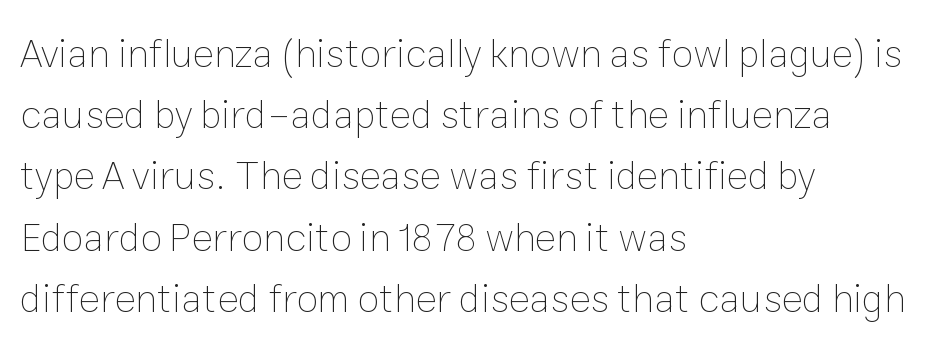
{"italic": "no", "bold": "no", "weight": "thin", "width": "normal", "stroke_contrast": "low", "x_height": "medium", "monospaced": "no", "underline": "no", "align": "left", "line_spacing": "normal", "line_spacing_ratio": 1.53, "letter_spacing": "normal", "letter_spacing_em": 0.0, "glyph_px": 40}
